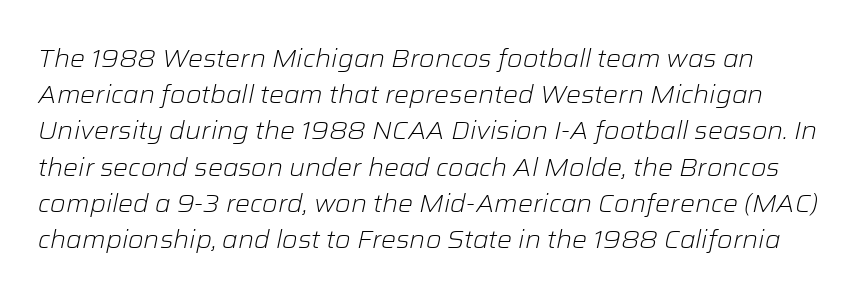
Q: Is the text bold? A: No.
Q: Is the text italic (slanted)? A: Yes, it leans right by about 12 degrees.
Q: Is the text underlined? A: No.
Q: Is the spacing between letters normal or unusually wide? A: Normal.
Q: Is the spacing between lines tight, normal or loose? A: Normal.
